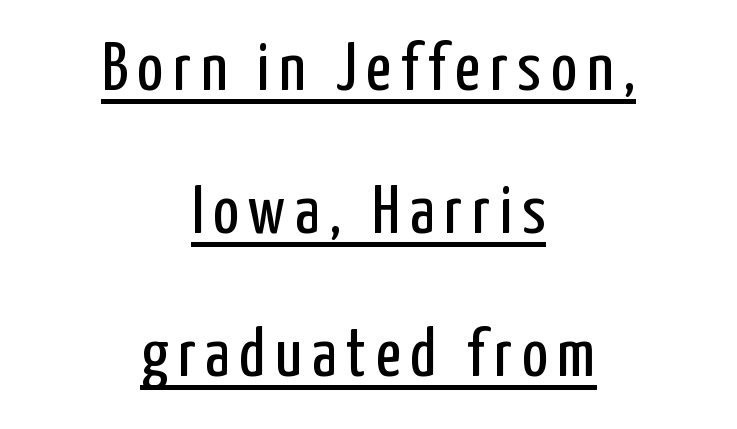
You could fit nearly another row in the gap between these rows. Check where the strokes stop: nothing finishes them off — pure sans. The weight tops out at a normal text grade. Each line of the rendering has a horizontal stroke beneath the glyphs. The passage shown is typed in a proportional face where columns would drift.
